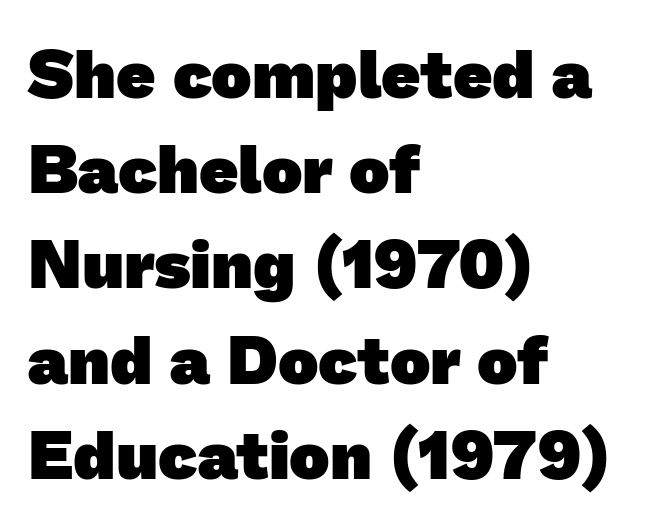
Q: Is the text bold? A: Yes.
Q: Is the typeface a serif or a sans-serif typeface? A: Sans-serif.
Q: Is the text underlined? A: No.
Q: How is the paragraph aligned? A: Left-aligned.
Q: Is the spacing between letters normal or unusually wide? A: Normal.
Q: Is the spacing between lines tight, normal or loose? A: Normal.
Q: Width (condensed, normal, or wide)? A: Normal.
Q: Stroke contrast? A: Low.
Q: x-height? A: Medium.
Q: Monospaced? A: No.
